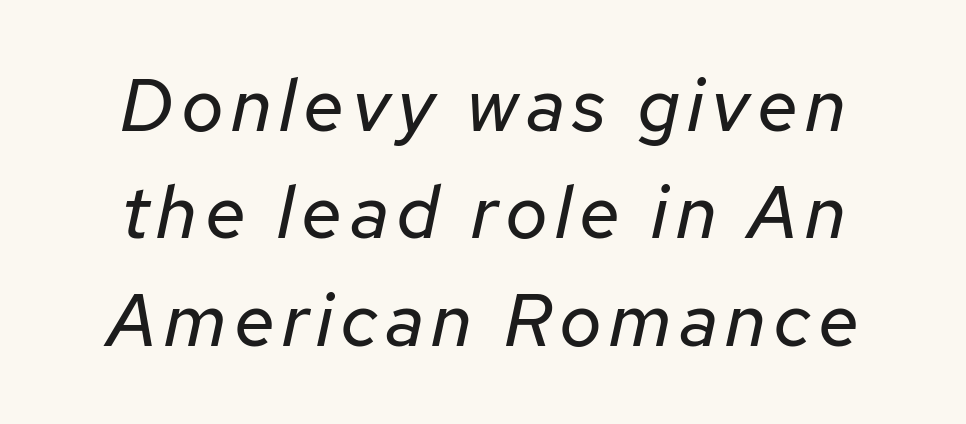
Q: Is the text bold? A: No.
Q: Is the text italic (slanted)? A: Yes, it leans right by about 12 degrees.
Q: Is the text underlined? A: No.
Q: How is the paragraph aligned? A: Centered.
Q: Is the spacing between lines tight, normal or loose? A: Normal.
Q: Width (condensed, normal, or wide)? A: Normal.
Q: Stroke contrast? A: Low.
Q: x-height? A: Medium.
Q: Monospaced? A: No.
